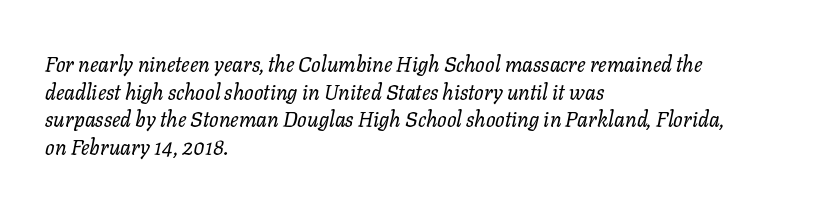
The image shows 21 px text type, italic (leaning right); set left-aligned, normal line spacing (1.31x), normal letter spacing, not underlined.
